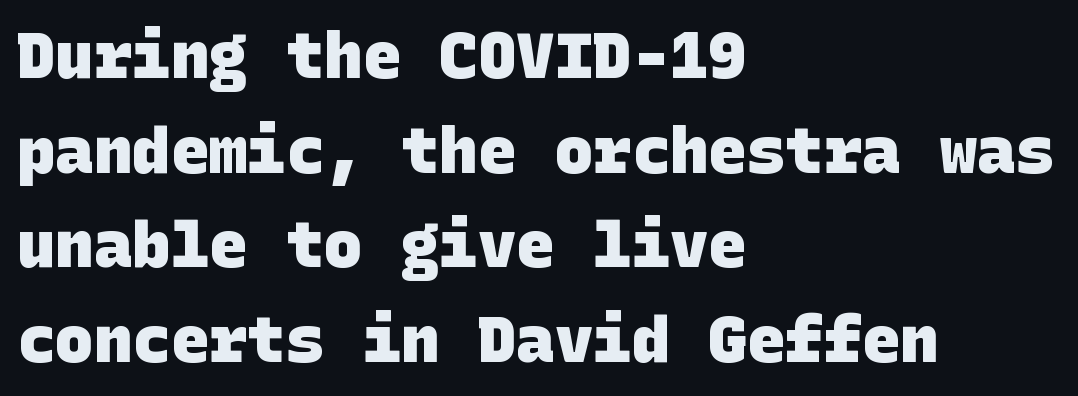
{"serif": "no", "bold": "yes", "weight": "heavy", "width": "normal", "stroke_contrast": "low", "x_height": "large", "underline": "no", "align": "left", "line_spacing": "normal", "line_spacing_ratio": 1.48, "letter_spacing": "normal", "letter_spacing_em": 0.0, "glyph_px": 64}
